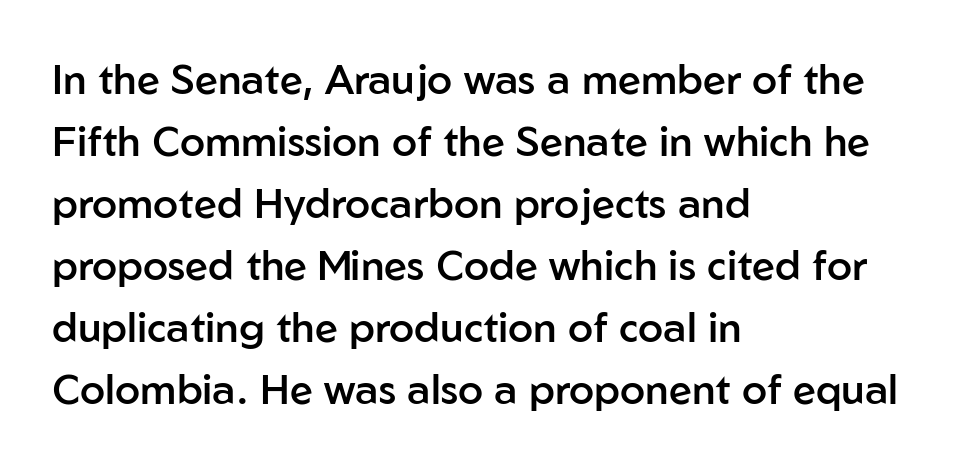
Q: Is the text bold? A: Semi-bold.
Q: Is the text italic (slanted)? A: No, it is upright.
Q: Is the typeface a serif or a sans-serif typeface? A: Sans-serif.
Q: Is the text underlined? A: No.
Q: How is the paragraph aligned? A: Left-aligned.
Q: Is the spacing between letters normal or unusually wide? A: Normal.
Q: Is the spacing between lines tight, normal or loose? A: Normal.
Q: Width (condensed, normal, or wide)? A: Normal.
Q: Stroke contrast? A: Low.
Q: x-height? A: Medium.
Q: Monospaced? A: No.
